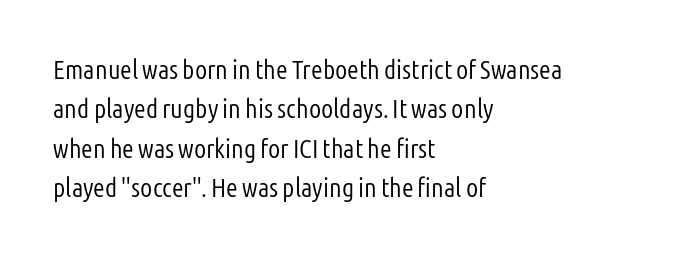
Q: Is the text bold? A: No.
Q: Is the text italic (slanted)? A: No, it is upright.
Q: Is the text underlined? A: No.
Q: How is the paragraph aligned? A: Left-aligned.
Q: Is the spacing between letters normal or unusually wide? A: Normal.
Q: Is the spacing between lines tight, normal or loose? A: Normal.
